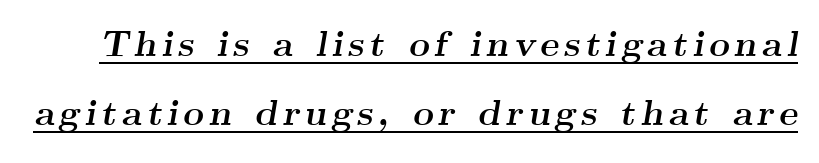
These lines stand farther apart than default settings would place them. Look at the bottom of the vertical strokes: they flare into serifs here. The font is running at its bold setting. The text carries the slant typical of an italic or oblique font.
